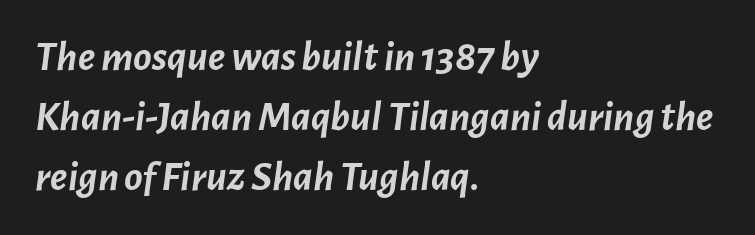
Q: Is the text bold? A: Yes.
Q: Is the text italic (slanted)? A: Yes, it leans right by about 7 degrees.
Q: Is the text underlined? A: No.
Q: How is the paragraph aligned? A: Left-aligned.
Q: Is the spacing between letters normal or unusually wide? A: Normal.
Q: Is the spacing between lines tight, normal or loose? A: Normal.
Q: Width (condensed, normal, or wide)? A: Normal.
Q: Stroke contrast? A: Low.
Q: x-height? A: Medium.
Q: Monospaced? A: No.
